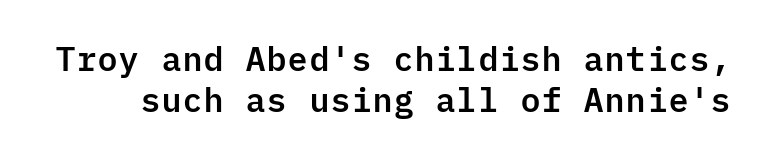
Does the lettering tilt? It doesn't — this is upright. Words appear dense and cohesive because spacing is normal. A clean baseline with only descenders dipping below it. The characters display no serif detailing; their extremities are plain.
